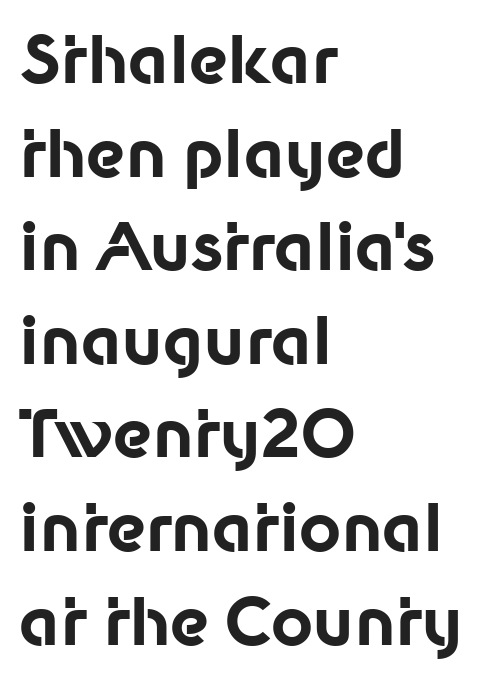
Look at the stroke-to-counter ratio: heavy, a bold. A typesetter would mark this as roman, not italic. Each letter keeps its own natural width here, so spacing adapts to shape. A typesetter would call this leading conventional body-copy spacing. Short and long lines alike share a common starting point at left.
